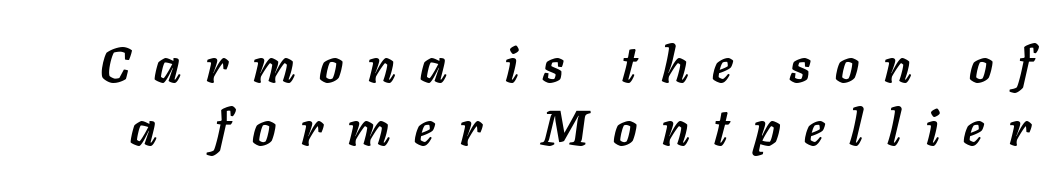
{"italic": "yes", "lean": "right", "slant_degrees": 11, "bold": "yes", "weight": "semibold", "width": "normal", "stroke_contrast": "low", "x_height": "medium", "monospaced": "no", "underline": "no", "line_spacing": "normal", "line_spacing_ratio": 1.28, "letter_spacing": "wide", "letter_spacing_em": 0.49, "glyph_px": 49}
